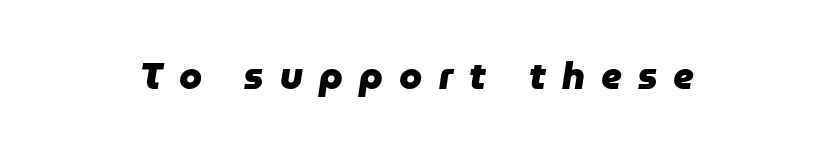
Q: Is the text bold? A: Yes.
Q: Is the text italic (slanted)? A: Yes, it leans right by about 9 degrees.
Q: Is the text underlined? A: No.
Q: How is the paragraph aligned? A: Centered.
Q: Is the spacing between letters normal or unusually wide? A: Unusually wide.
Q: Width (condensed, normal, or wide)? A: Normal.
Q: Stroke contrast? A: Low.
Q: x-height? A: Medium.
Q: Monospaced? A: No.
